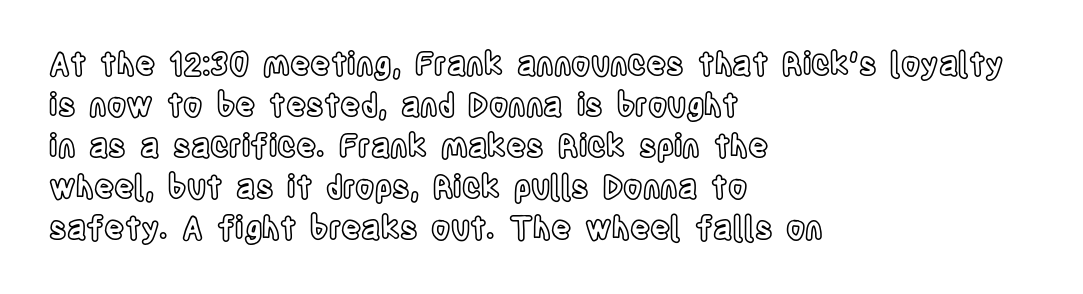
This sample has the flowing, uneven cadence of proportional lettering. Here the glyphs are tracked normally, forming tight word shapes. The rendering uses a moderate line-height, typical for paragraphs. Quick note: not italic, upright.
